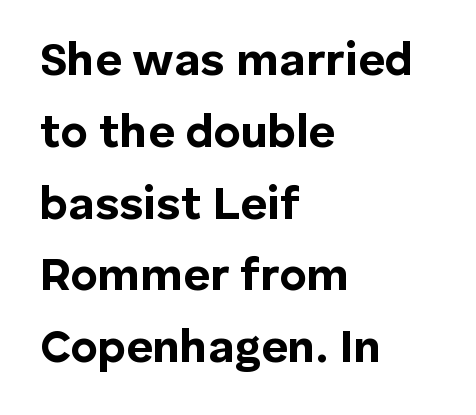
The image shows 46 px bold sans-serif type, upright; set left-aligned, normal line spacing (1.56x), normal letter spacing, not underlined; low stroke contrast and a medium x-height.
